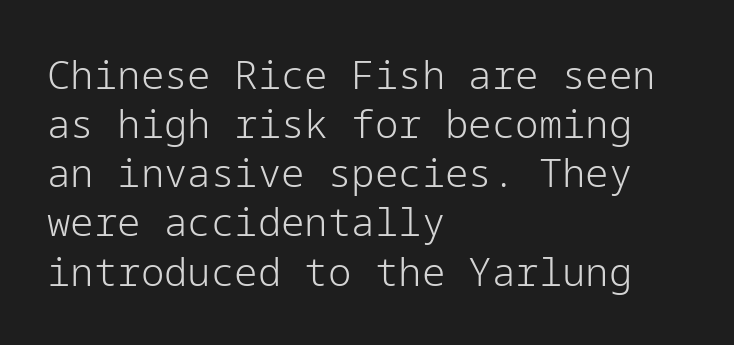
{"serif": "no", "italic": "no", "bold": "no", "weight": "light", "width": "normal", "stroke_contrast": "low", "x_height": "medium", "underline": "no", "align": "left", "line_spacing": "normal", "line_spacing_ratio": 1.26, "letter_spacing": "normal", "letter_spacing_em": 0.0, "glyph_px": 39}
